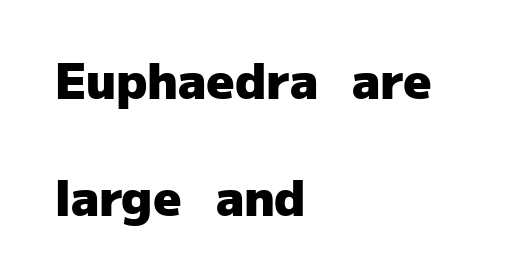
{"serif": "no", "italic": "no", "bold": "yes", "weight": "heavy", "width": "normal", "stroke_contrast": "low", "x_height": "medium", "monospaced": "no", "underline": "no", "align": "left", "line_spacing": "loose", "line_spacing_ratio": 2.38, "letter_spacing": "normal", "letter_spacing_em": 0.0, "glyph_px": 49}
